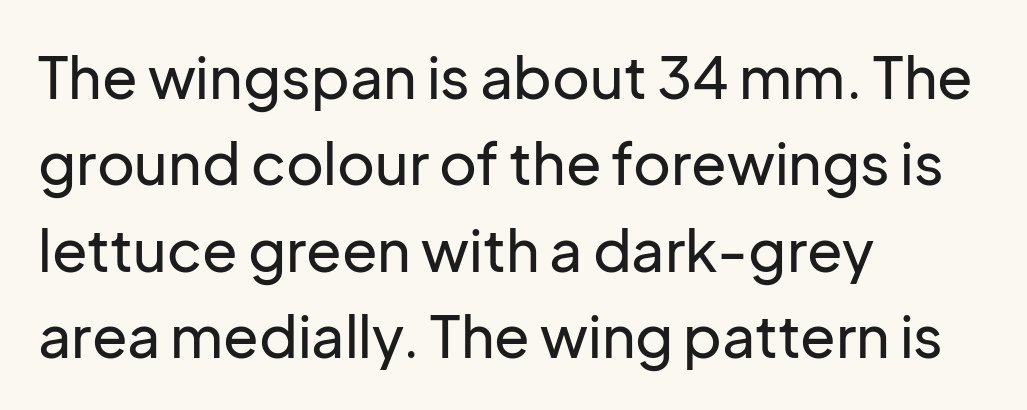
The paragraph has a hard left edge and a soft right edge. Each word holds together tightly as a unit, with standard inter-letter gaps. Line spacing here is normal. Descenders are the only things crossing below the line.
